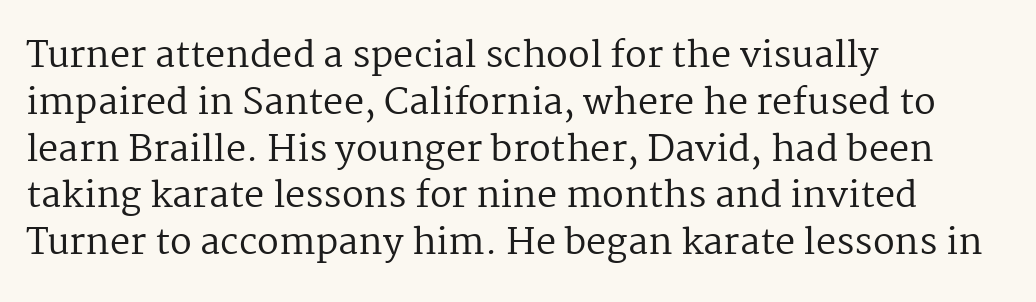
Proportional: the letters do not fall into vertical columns. A typesetter would label this face a serif. The lines in this sample share a left origin and differ only in where they stop. Vertical strokes here are truly vertical. Default kerning and tracking; the words read as compact shapes. Stroke mass is kept to a normal reading level or below.
